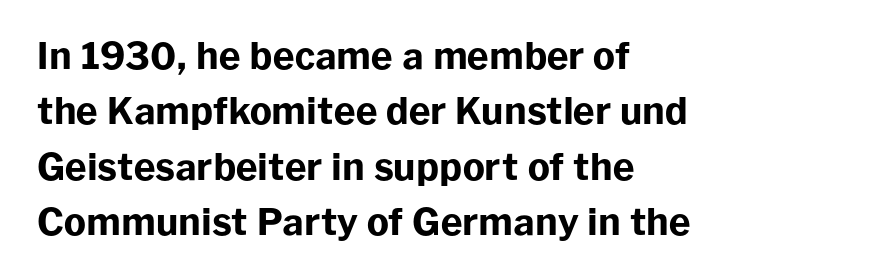
Q: Is the text bold? A: Yes.
Q: Is the text italic (slanted)? A: No, it is upright.
Q: Is the typeface a serif or a sans-serif typeface? A: Sans-serif.
Q: Is the text underlined? A: No.
Q: How is the paragraph aligned? A: Left-aligned.
Q: Is the spacing between letters normal or unusually wide? A: Normal.
Q: Is the spacing between lines tight, normal or loose? A: Normal.
Q: Width (condensed, normal, or wide)? A: Normal.
Q: Stroke contrast? A: Low.
Q: x-height? A: Medium.
Q: Monospaced? A: No.
